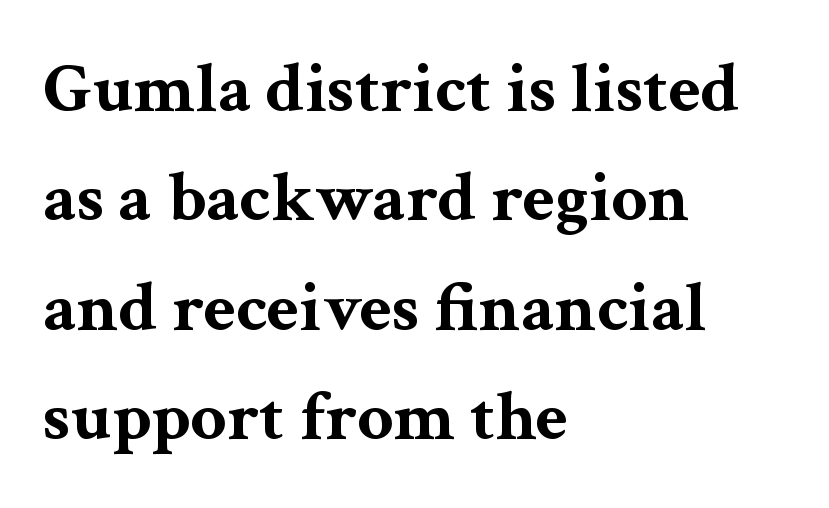
Q: Is the text bold? A: Yes.
Q: Is the text italic (slanted)? A: No, it is upright.
Q: Is the typeface a serif or a sans-serif typeface? A: Serif.
Q: Is the text underlined? A: No.
Q: How is the paragraph aligned? A: Left-aligned.
Q: Is the spacing between letters normal or unusually wide? A: Normal.
Q: Is the spacing between lines tight, normal or loose? A: Normal.
Q: Width (condensed, normal, or wide)? A: Wide.
Q: Stroke contrast? A: Medium.
Q: x-height? A: Medium.
Q: Monospaced? A: No.
